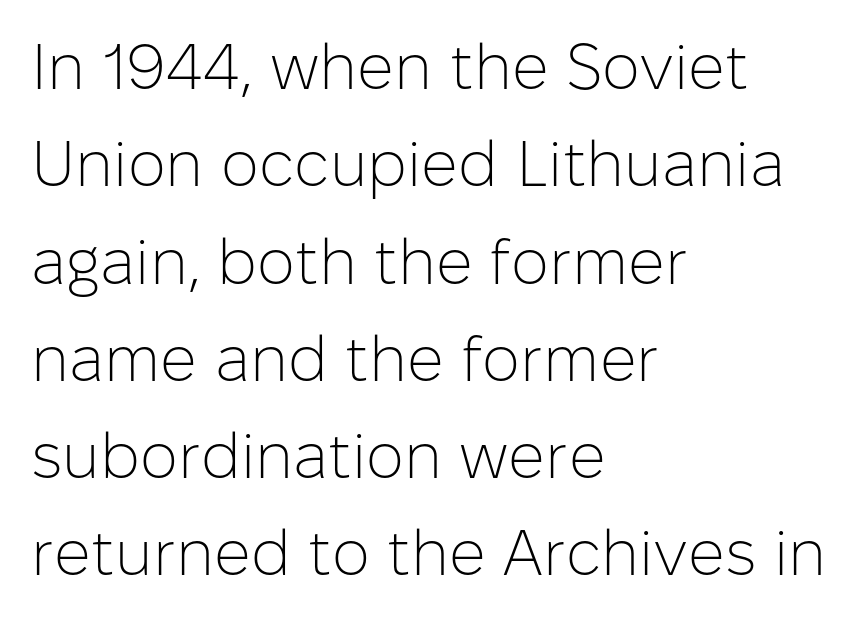
Rows of type keep a routine distance in the vertical direction. How are the letters spaced? Ordinarily, with no added tracking. These glyphs show unthickened strokes, regular width or finer. The baseline area is clear.
